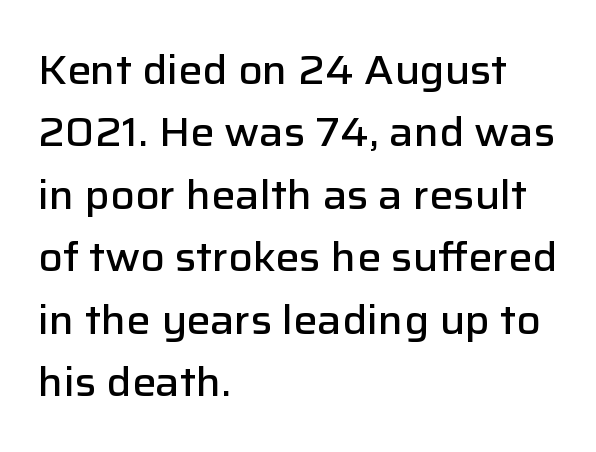
Q: Is the text bold? A: Semi-bold.
Q: Is the text italic (slanted)? A: No, it is upright.
Q: Is the typeface a serif or a sans-serif typeface? A: Sans-serif.
Q: Is the text underlined? A: No.
Q: How is the paragraph aligned? A: Left-aligned.
Q: Is the spacing between letters normal or unusually wide? A: Normal.
Q: Is the spacing between lines tight, normal or loose? A: Normal.
Q: Width (condensed, normal, or wide)? A: Normal.
Q: Stroke contrast? A: Low.
Q: x-height? A: Medium.
Q: Monospaced? A: No.
